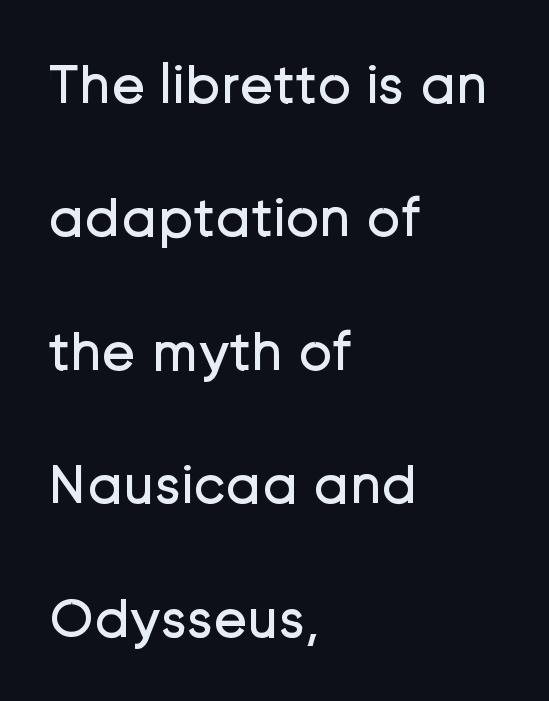
The image shows 57 px regular-weight sans-serif type, upright; set left-aligned, loose line spacing (2.34x), normal letter spacing, not underlined; low stroke contrast and a medium x-height.
